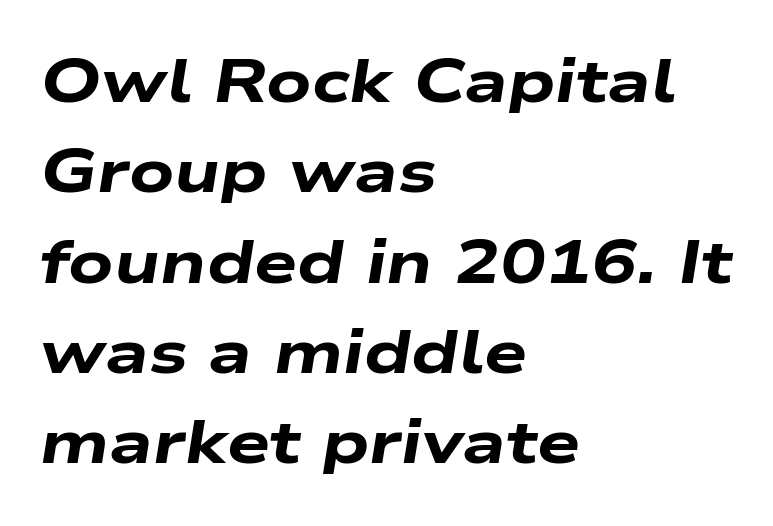
The image shows 61 px heavy, wide type, italic (leaning right); set left-aligned, normal line spacing (1.48x), normal letter spacing, not underlined; low stroke contrast and a medium x-height.
